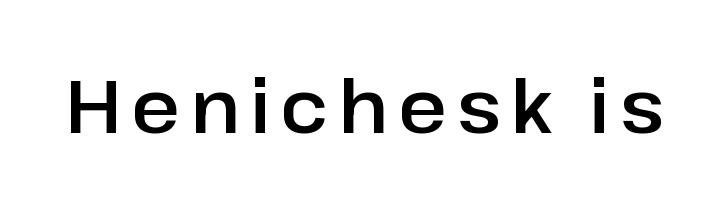
Serif or sans? Sans — the stroke terminals are bare. These lines were composed using upright roman letters. Here the designer chose a conventional face with non-uniform glyph widths. The area under the type is left untouched.
